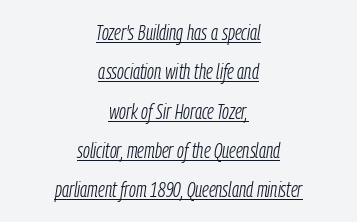
{"italic": "yes", "lean": "right", "slant_degrees": 9, "bold": "no", "underline": "yes", "align": "center", "line_spacing_ratio": 1.87, "letter_spacing": "normal", "letter_spacing_em": 0.0, "glyph_px": 21}
